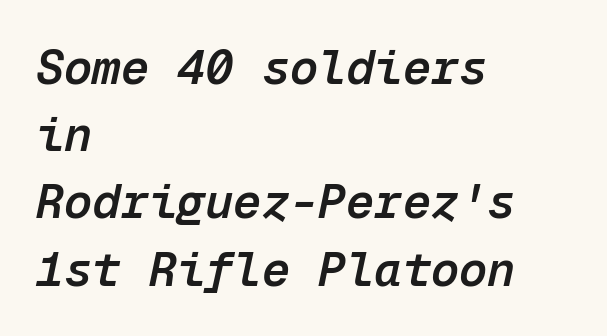
Q: Is the text bold? A: Semi-bold.
Q: Is the text italic (slanted)? A: Yes, it leans right by about 12 degrees.
Q: Is the text underlined? A: No.
Q: How is the paragraph aligned? A: Left-aligned.
Q: Is the spacing between letters normal or unusually wide? A: Normal.
Q: Is the spacing between lines tight, normal or loose? A: Normal.
Q: Width (condensed, normal, or wide)? A: Normal.
Q: Stroke contrast? A: Low.
Q: x-height? A: Medium.
Q: Monospaced? A: Yes.
